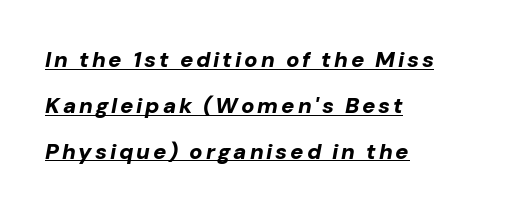
Emphasis-style slanted type is in use. Descenders here cross a horizontal rule under the line. Every row of glyphs begins at an identical x-position on the left. Vertically, the passage feels expansive, rows floating well apart. What weight is shown? A full bold with thick strokes.
